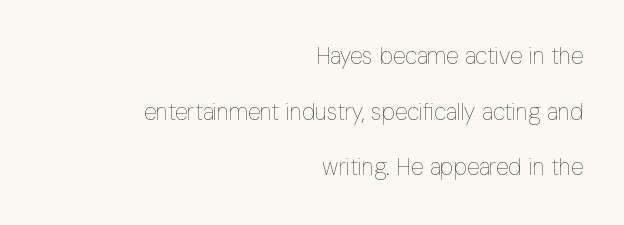
Q: Is the text bold? A: No.
Q: Is the text italic (slanted)? A: No, it is upright.
Q: Is the text underlined? A: No.
Q: How is the paragraph aligned? A: Right-aligned.
Q: Is the spacing between letters normal or unusually wide? A: Normal.
Q: Is the spacing between lines tight, normal or loose? A: Loose.
